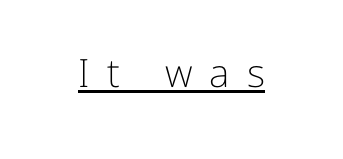
A quiet, ordinary-to-light weight characterises the typeface. Do the characters align in a grid? No, the font is proportional. The letters stand straight up with perfectly vertical stems. Check where the strokes stop: nothing finishes them off — pure sans. Somebody hit Ctrl+U on this one — the words are underlined.
